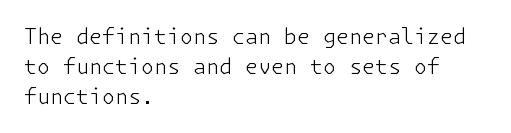
{"italic": "no", "bold": "no", "underline": "no", "align": "left", "line_spacing": "normal", "line_spacing_ratio": 1.42, "letter_spacing": "normal", "letter_spacing_em": 0.0, "glyph_px": 21}
